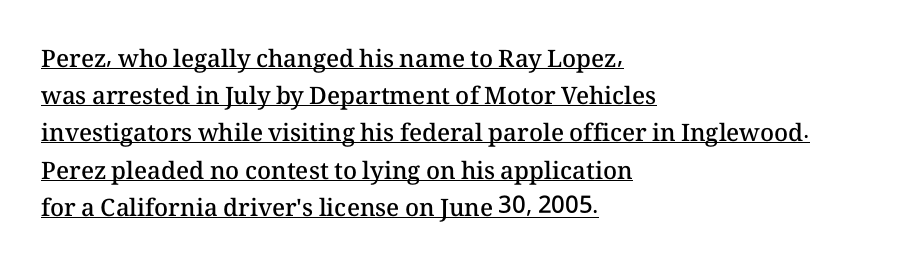
{"italic": "no", "bold": "semi", "underline": "yes", "align": "left", "line_spacing": "normal", "line_spacing_ratio": 1.55, "letter_spacing": "normal", "letter_spacing_em": 0.0, "glyph_px": 24}
